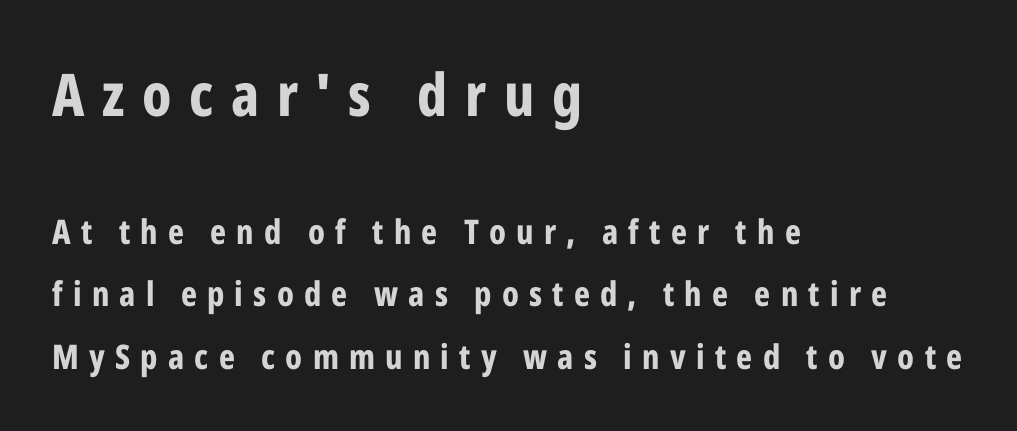
The image shows 59 px bold, condensed sans-serif type, upright; set left-aligned, line spacing 1.83x, unusually wide letter spacing (+0.3 em), not underlined; the first (top) block is 1.74x larger; low stroke contrast and a medium x-height.
